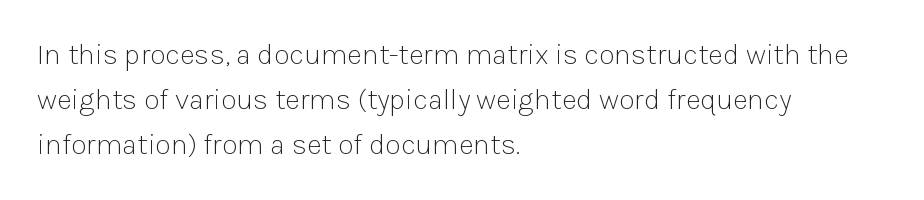
If you measured baseline to baseline, you'd find a middling distance. Looks like regular typesetting: each glyph gets only the width it needs. The foot of each line stays bare and open. A roman cut, with each character standing at attention. Typeset ragged right — the left edge is the straight one. No chunkiness to these letters — they're not bold.
